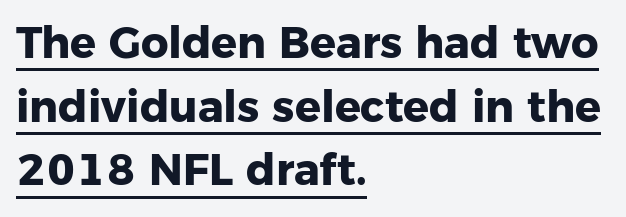
{"serif": "no", "italic": "no", "bold": "yes", "weight": "heavy", "width": "normal", "stroke_contrast": "low", "x_height": "medium", "monospaced": "no", "underline": "yes", "align": "left", "line_spacing": "normal", "line_spacing_ratio": 1.48, "letter_spacing": "normal", "letter_spacing_em": 0.0, "glyph_px": 43}
